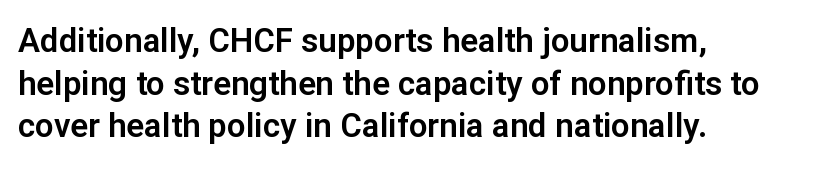
A typesetter would mark this as roman, not italic. Here the glyphs are tracked normally, forming tight word shapes. Each letter's strokes conclude bluntly, with no projecting serifs. The space between consecutive lines is moderate. A student would call this left alignment; a typographer would say flush left, rag right.
